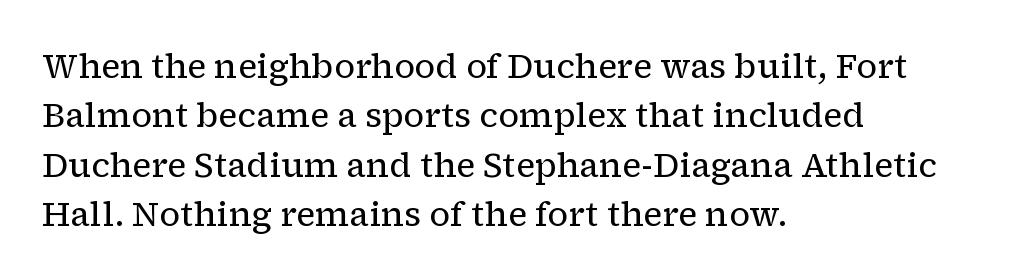
Here the glyphs are tracked normally, forming tight word shapes. This sample has the flowing, uneven cadence of proportional lettering. The paragraph has a hard left edge and a soft right edge. You can tell it's not italic because the verticals are truly vertical.
